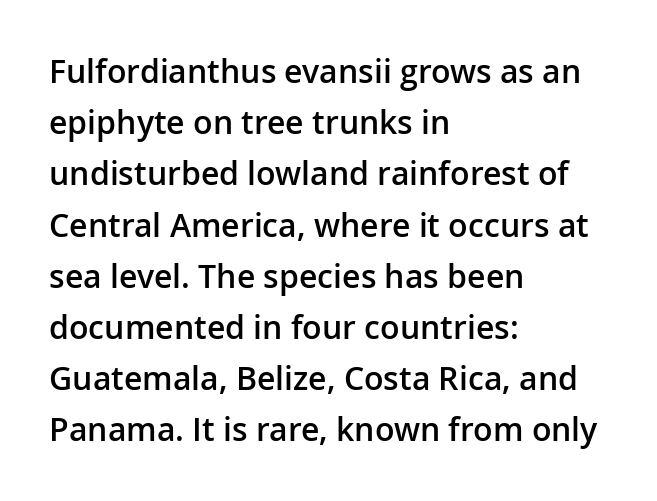
Q: Is the text bold? A: Semi-bold.
Q: Is the text italic (slanted)? A: No, it is upright.
Q: Is the typeface a serif or a sans-serif typeface? A: Sans-serif.
Q: Is the text underlined? A: No.
Q: How is the paragraph aligned? A: Left-aligned.
Q: Is the spacing between letters normal or unusually wide? A: Normal.
Q: Is the spacing between lines tight, normal or loose? A: Normal.
Q: Width (condensed, normal, or wide)? A: Normal.
Q: Stroke contrast? A: Low.
Q: x-height? A: Medium.
Q: Monospaced? A: No.
